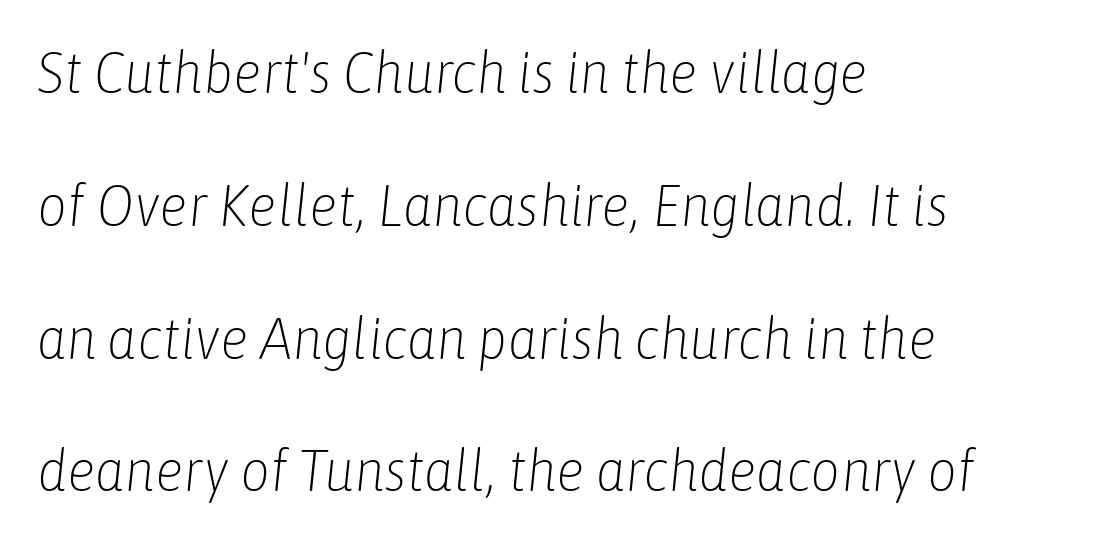
The passage shown is not underscored anywhere. Stems and bowls with no extra thickness — not bold. You could fit nearly another row in the gap between these rows. The whole block is typeset with a tilt. Caption: multi-line text, flush left, ragged right. The rendering keeps characters at their native spacing.
